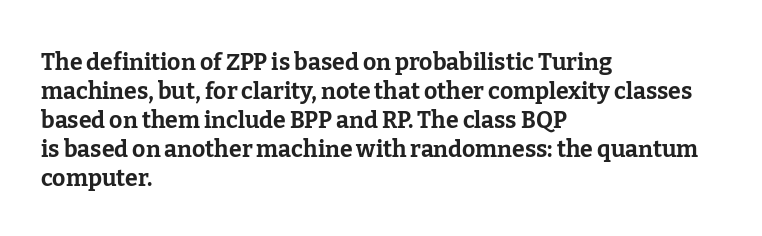
The typography opts for an upright posture over an oblique one. What weight is shown? A full bold with thick strokes. How would I describe the line gaps? Plain and ordinary. Each line starts at the same left margin while the right side varies.
